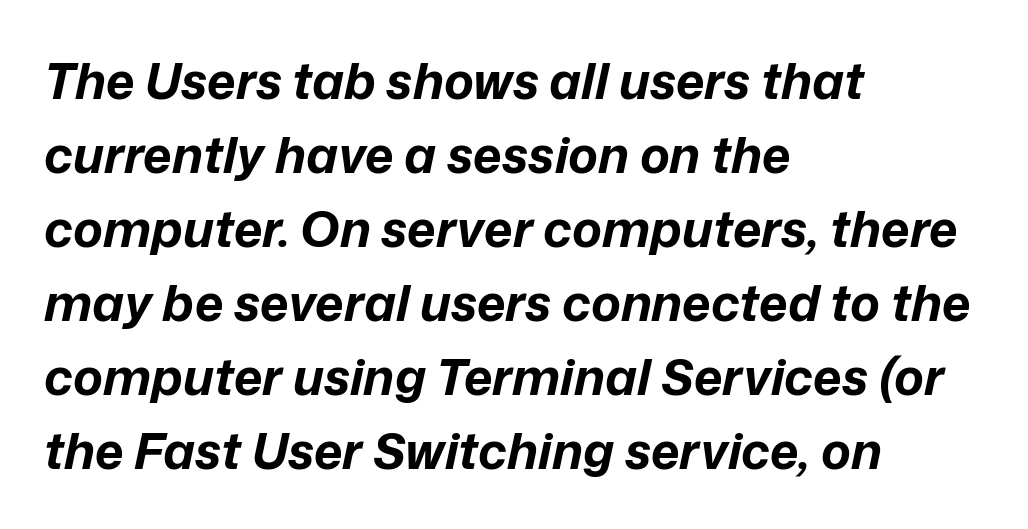
{"italic": "yes", "lean": "right", "slant_degrees": 12, "bold": "yes", "weight": "bold", "width": "normal", "stroke_contrast": "low", "x_height": "medium", "monospaced": "no", "underline": "no", "align": "left", "line_spacing": "normal", "line_spacing_ratio": 1.48, "letter_spacing": "normal", "letter_spacing_em": 0.0, "glyph_px": 50}
